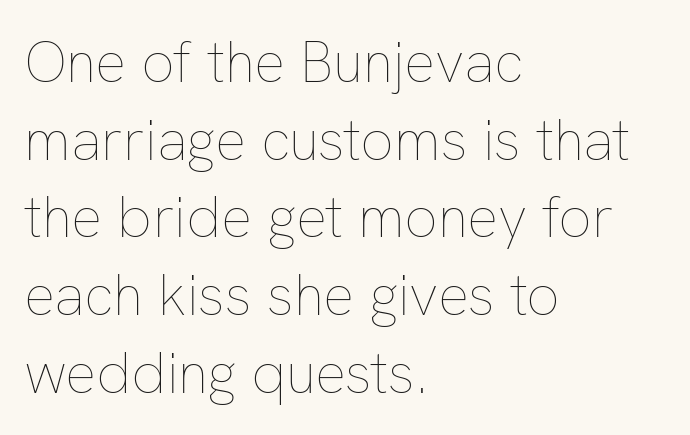
A roman cut, with each character standing at attention. Honestly, there is no underline to notice here at all. Is the type heavy? It reads as light-to-regular instead. What's the leading like? Ordinary, nothing unusual. Spacing verdict: proportional, widths tailored to each character. These lines keep a tight, regular rhythm from letter to letter.
